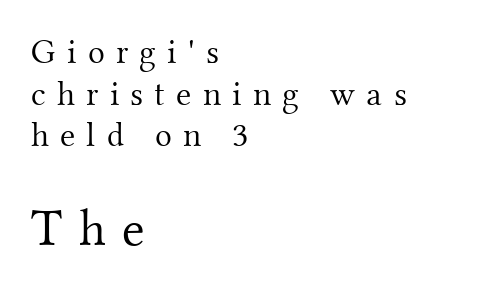
{"serif": "yes", "italic": "no", "bold": "no", "weight": "light", "width": "normal", "stroke_contrast": "medium", "x_height": "small", "monospaced": "no", "underline": "no", "align": "left", "line_spacing_ratio": 1.19, "letter_spacing": "wide", "letter_spacing_em": 0.32, "larger_block": "second", "size_ratio": 1.49, "glyph_px": 52}
